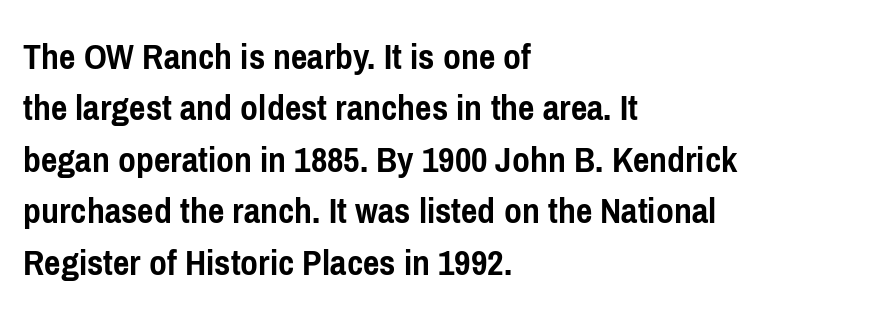
The image shows 39 px semibold, condensed sans-serif type, upright; set left-aligned, normal line spacing (1.32x), normal letter spacing, not underlined; low stroke contrast and a medium x-height.
